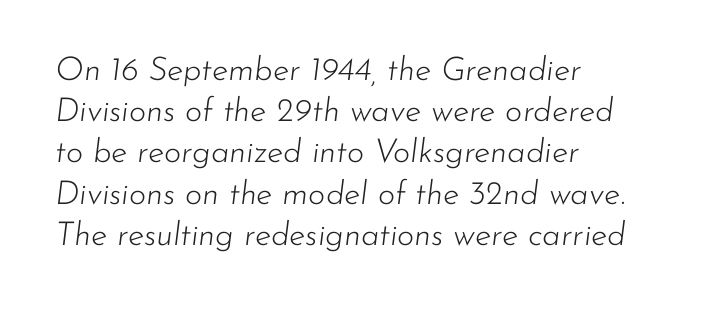
Q: Is the text bold? A: No.
Q: Is the text italic (slanted)? A: Yes, it leans right by about 7 degrees.
Q: Is the text underlined? A: No.
Q: How is the paragraph aligned? A: Left-aligned.
Q: Is the spacing between letters normal or unusually wide? A: Normal.
Q: Is the spacing between lines tight, normal or loose? A: Normal.
Q: Width (condensed, normal, or wide)? A: Normal.
Q: Stroke contrast? A: Low.
Q: x-height? A: Small.
Q: Monospaced? A: No.
